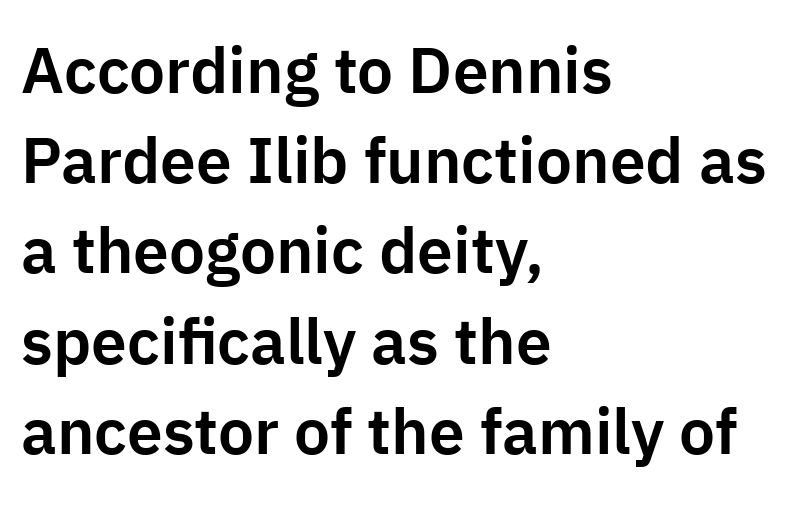
If you drew a ruler down the left edge, every line would touch it. This sample has the flowing, uneven cadence of proportional lettering. The line texture is even and compact thanks to regular tracking. No italicization has been applied; the sample stays upright. The space beneath each line is pristine and unruled.
